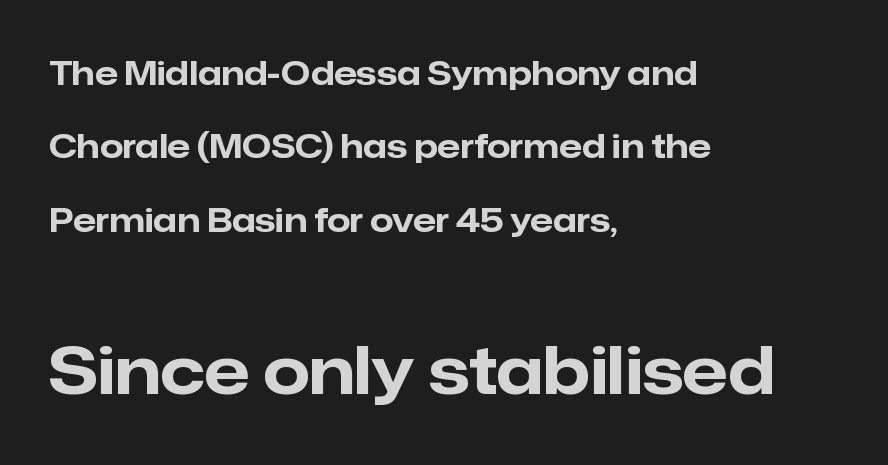
The image shows 66 px bold sans-serif type, upright; set left-aligned, loose line spacing (2.22x), normal letter spacing, not underlined; the second (bottom) block is 2.0x larger; low stroke contrast and a medium x-height.
